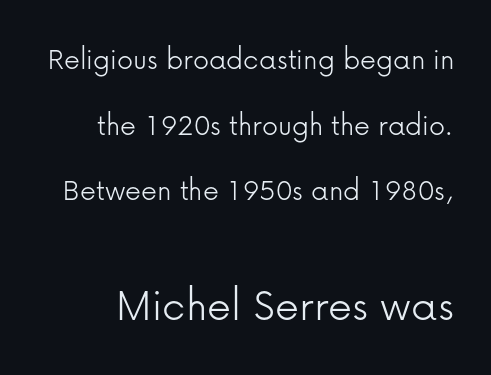
Between these two stacked blocks, the lower one wins on size. Standard letterfit; no display-style spreading of the glyphs. Quick note: not italic, upright. The vertical gap from one line to the next is large.
